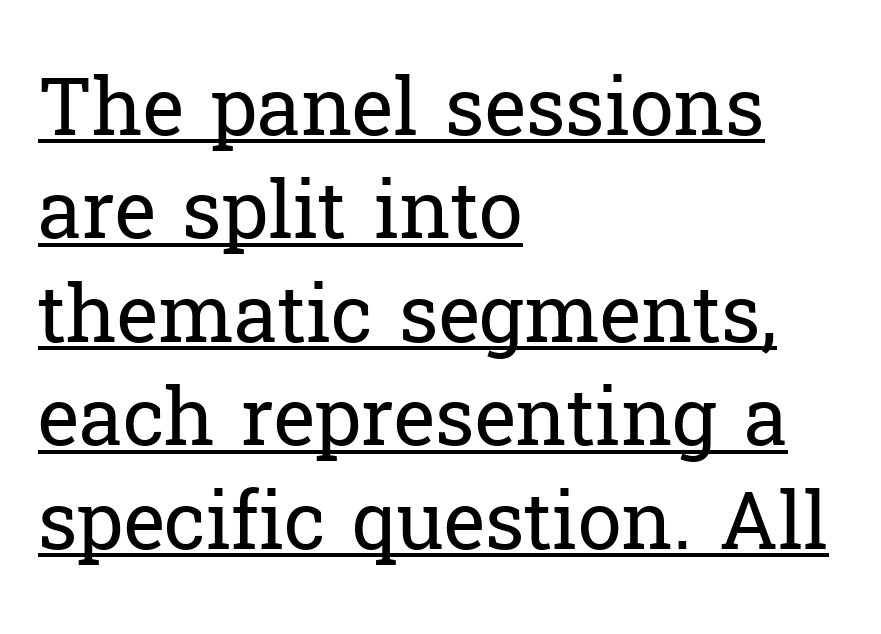
Compared with typical body copy, the letter spacing here is the same. Each letter keeps its own natural width here, so spacing adapts to shape. The passage is arranged the way most books set body copy — flush left. How would I describe the line gaps? Plain and ordinary. In designer terms, the underline attribute is active on this setting. Upright lettering throughout.
